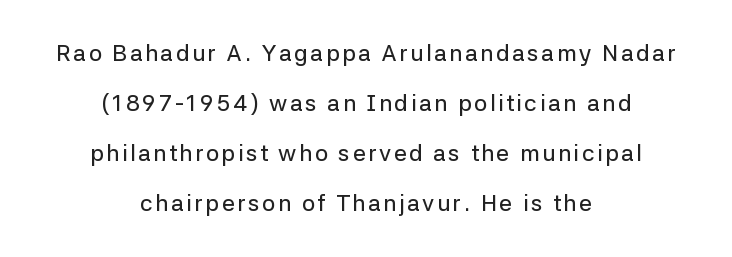
The image shows 23 px text type, upright; set centered, loose line spacing (2.18x), not underlined.
